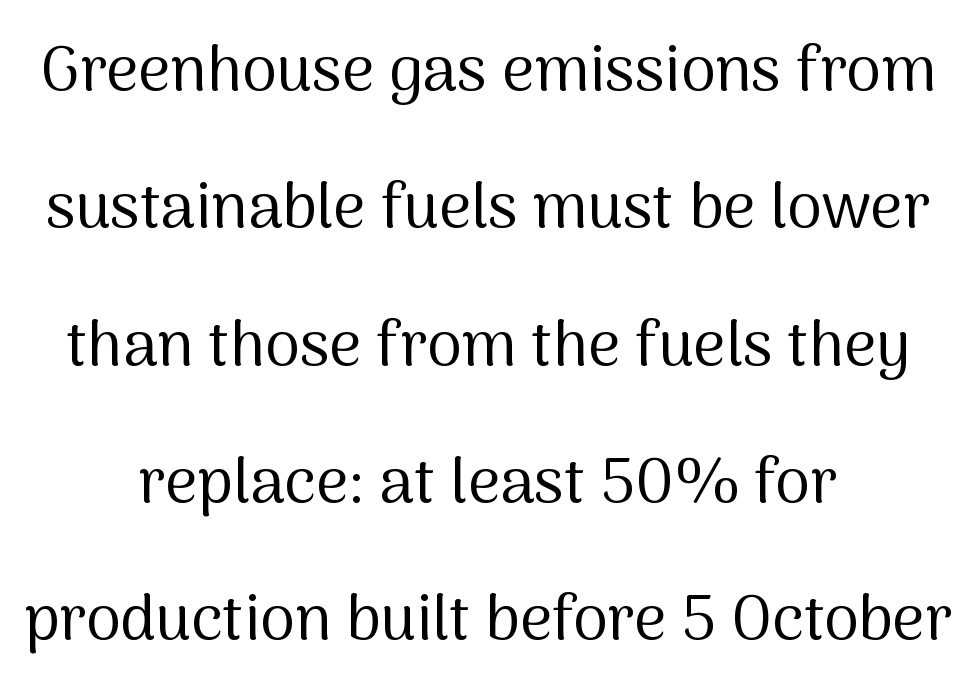
The image shows 63 px regular-weight sans-serif type, upright; set centered, loose line spacing (2.18x), normal letter spacing, not underlined; medium stroke contrast and a medium x-height.
